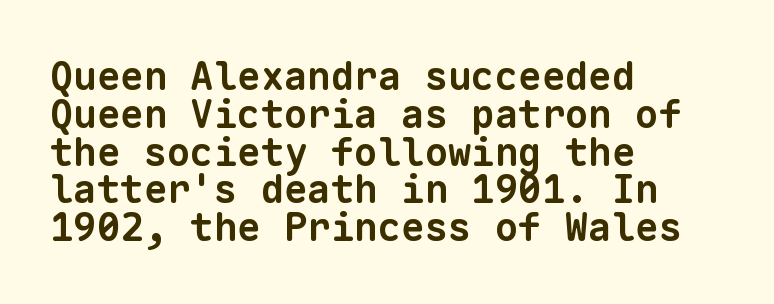
Q: Is the text bold? A: Yes.
Q: Is the typeface a serif or a sans-serif typeface? A: Sans-serif.
Q: Is the text underlined? A: No.
Q: How is the paragraph aligned? A: Left-aligned.
Q: Is the spacing between letters normal or unusually wide? A: Normal.
Q: Is the spacing between lines tight, normal or loose? A: Tight.
Q: Width (condensed, normal, or wide)? A: Normal.
Q: Stroke contrast? A: Low.
Q: x-height? A: Medium.
Q: Monospaced? A: Yes.
